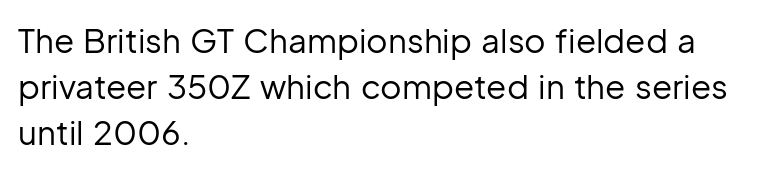
The image shows 33 px regular-weight sans-serif type, upright; set left-aligned, normal line spacing (1.4x), normal letter spacing, not underlined; low stroke contrast and a medium x-height.
